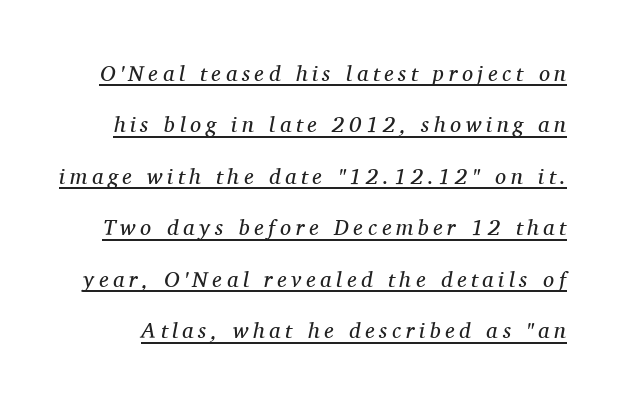
Stems here are at most as thick as an everyday book face. In terms of leading, this rendering errs on the spacious side. The font's italic variant was chosen for this text. Notice how a bar underscores the lettering throughout. Observe the wide spacing: letters keep a clear distance from each other.
